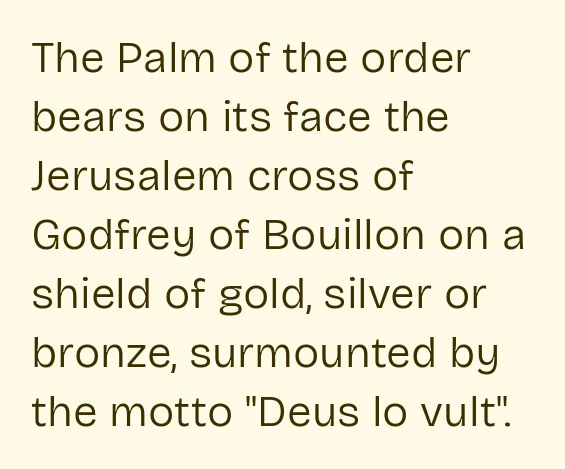
The image shows 44 px regular-weight sans-serif type, upright; set left-aligned, normal line spacing (1.34x), normal letter spacing, not underlined; low stroke contrast and a medium x-height.
